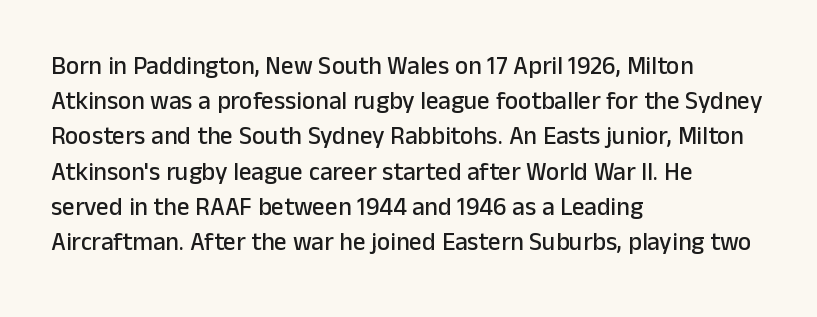
Q: Is the text italic (slanted)? A: No, it is upright.
Q: Is the text underlined? A: No.
Q: How is the paragraph aligned? A: Left-aligned.
Q: Is the spacing between letters normal or unusually wide? A: Normal.
Q: Is the spacing between lines tight, normal or loose? A: Normal.
